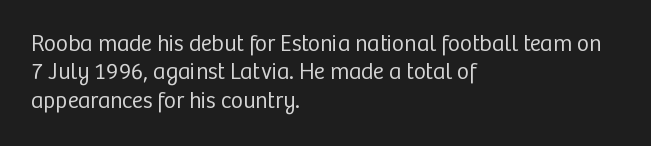
Q: Is the text bold? A: No.
Q: Is the text italic (slanted)? A: No, it is upright.
Q: Is the text underlined? A: No.
Q: How is the paragraph aligned? A: Left-aligned.
Q: Is the spacing between letters normal or unusually wide? A: Normal.
